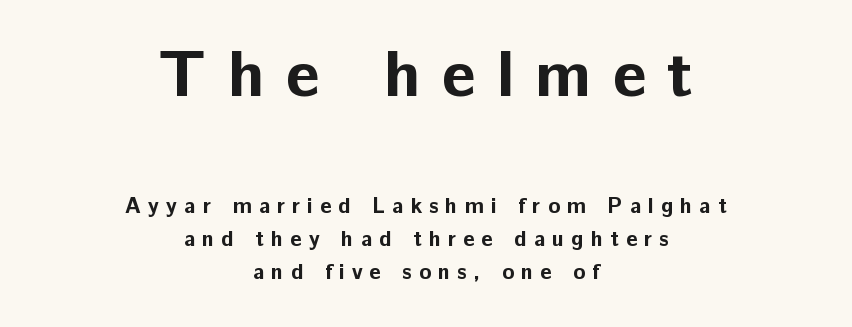
The image shows 66 px bold sans-serif type, upright; set centered, normal line spacing (1.5x), unusually wide letter spacing (+0.32 em), not underlined; the first (top) block is 3.0x larger; low stroke contrast and a medium x-height.
